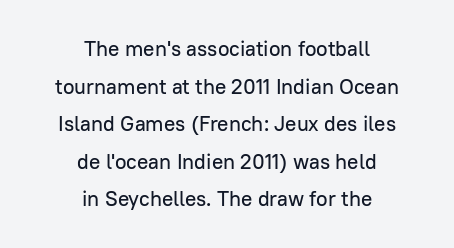
The image shows 21 px text type, upright; set centered, line spacing 1.79x, normal letter spacing, not underlined.
